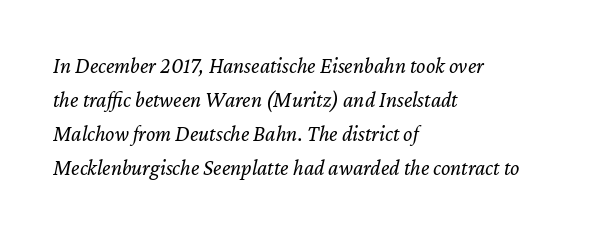
Q: Is the text bold? A: No.
Q: Is the text italic (slanted)? A: Yes, it leans right by about 12 degrees.
Q: Is the text underlined? A: No.
Q: How is the paragraph aligned? A: Left-aligned.
Q: Is the spacing between letters normal or unusually wide? A: Normal.
Q: Is the spacing between lines tight, normal or loose? A: Normal.
